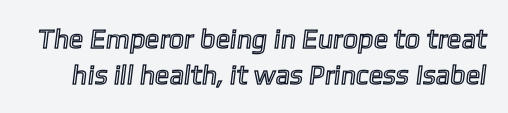
{"underline": "no", "line_spacing": "normal", "line_spacing_ratio": 1.35, "letter_spacing": "normal", "letter_spacing_em": 0.0, "glyph_px": 27}
